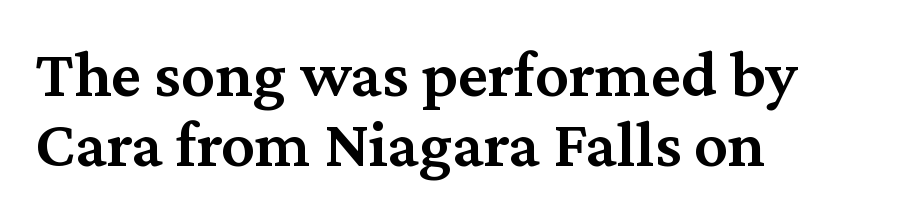
A semibold gives these letters moderate extra thickness, short of bold. Characters remain perfectly vertical along every line. Very little white space separates one row of letters from the next. Honestly, there is no underline to notice here at all. These lines are rendered in a variable-pitch font. How are the letters spaced? Ordinarily, with no added tracking.
